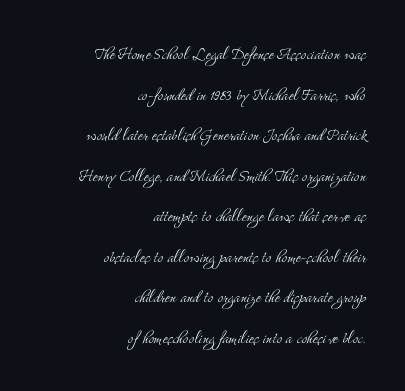
The image shows 21 px text type; set right-aligned, loose line spacing (1.93x), normal letter spacing, not underlined.
